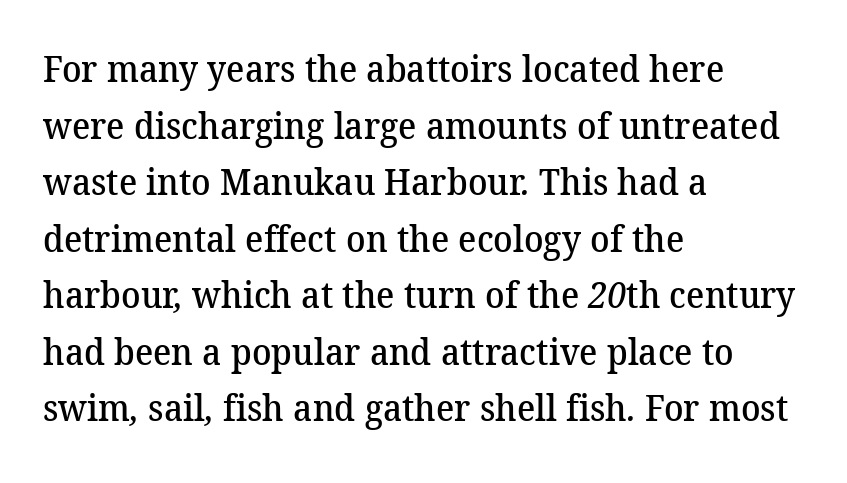
Unlike a clean sans, this face finishes its strokes with serifs. Bold? Not quite — semibold, heavier than regular but stopping short. The specimen omits any rule beneath the text block's lines. The text block is weighted toward the left margin, trailing off unevenly rightward.
